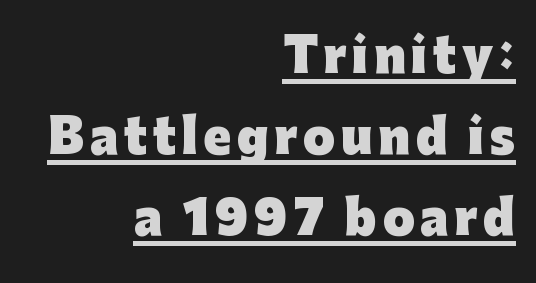
Here the designer chose a conventional face with non-uniform glyph widths. The strokes are fattened all the way to bold. The letters stand straight up with perfectly vertical stems. A sans-serif font was chosen for this passage.
